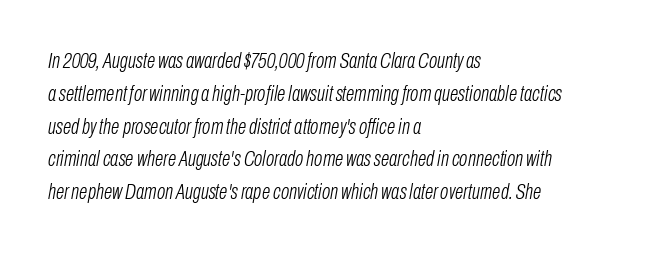
Q: Is the text bold? A: No.
Q: Is the text italic (slanted)? A: Yes, it leans right by about 10 degrees.
Q: Is the text underlined? A: No.
Q: How is the paragraph aligned? A: Left-aligned.
Q: Is the spacing between letters normal or unusually wide? A: Normal.
Q: Is the spacing between lines tight, normal or loose? A: Normal.
